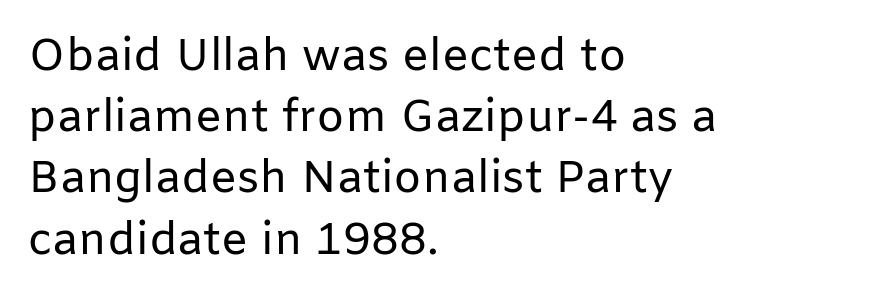
Leading: standard. The line texture is even and compact thanks to regular tracking. No italicization has been applied; the sample stays upright. The foot of each line stays bare and open. The typeface chosen for these lines omits serifs. The letters advance in unequal steps, a hallmark of proportional type.
